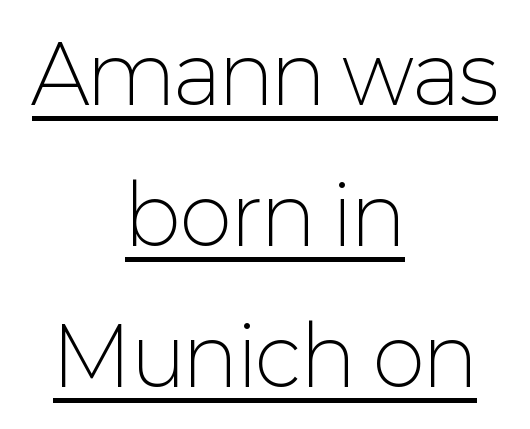
Q: Is the text bold? A: No.
Q: Is the text italic (slanted)? A: No, it is upright.
Q: Is the typeface a serif or a sans-serif typeface? A: Sans-serif.
Q: Is the text underlined? A: Yes.
Q: How is the paragraph aligned? A: Centered.
Q: Is the spacing between letters normal or unusually wide? A: Normal.
Q: Width (condensed, normal, or wide)? A: Normal.
Q: Stroke contrast? A: Low.
Q: x-height? A: Medium.
Q: Monospaced? A: No.
